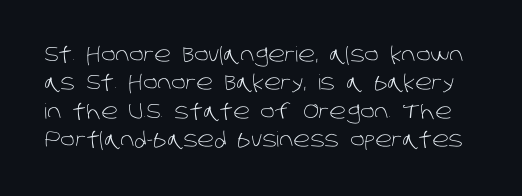
The image shows 21 px text type; set normal line spacing (1.35x), normal letter spacing, not underlined.
